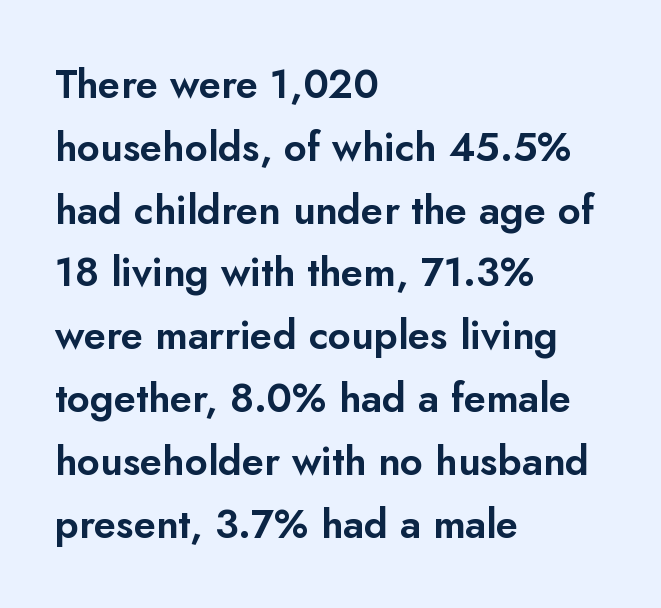
The rag falls on the right side of this text block. Lines of text with bare space underneath. This rendering leaves character spacing at its baseline value. You could not count columns in this text — the font is proportionally spaced. The leading is moderate, giving the passage an even texture.
